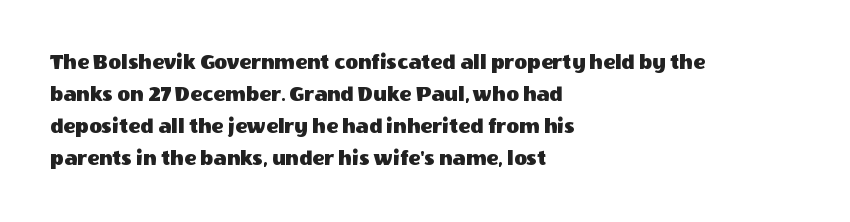
Q: Is the text italic (slanted)? A: No, it is upright.
Q: Is the text underlined? A: No.
Q: How is the paragraph aligned? A: Left-aligned.
Q: Is the spacing between letters normal or unusually wide? A: Normal.
Q: Is the spacing between lines tight, normal or loose? A: Normal.
